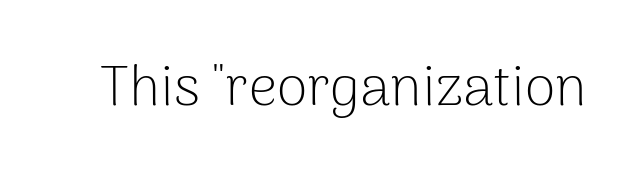
The image shows 56 px light sans-serif type, upright; set normal letter spacing, not underlined; low stroke contrast and a medium x-height.
